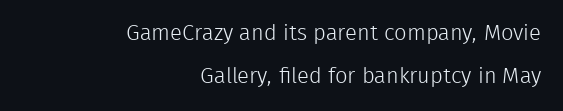
Q: Is the text bold? A: No.
Q: Is the text italic (slanted)? A: No, it is upright.
Q: Is the text underlined? A: No.
Q: How is the paragraph aligned? A: Right-aligned.
Q: Is the spacing between letters normal or unusually wide? A: Normal.
Q: Is the spacing between lines tight, normal or loose? A: Loose.
